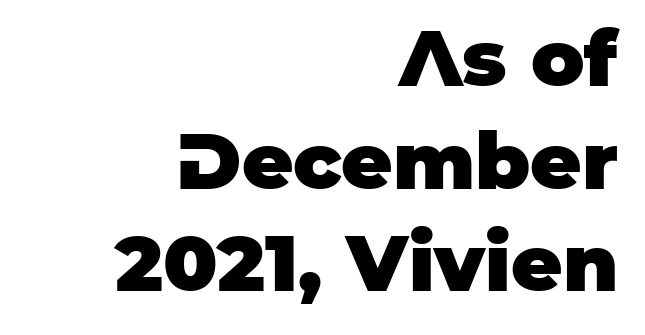
Q: Is the text bold? A: Yes.
Q: Is the text italic (slanted)? A: No, it is upright.
Q: Is the typeface a serif or a sans-serif typeface? A: Sans-serif.
Q: Is the text underlined? A: No.
Q: How is the paragraph aligned? A: Right-aligned.
Q: Is the spacing between letters normal or unusually wide? A: Normal.
Q: Is the spacing between lines tight, normal or loose? A: Normal.
Q: Width (condensed, normal, or wide)? A: Normal.
Q: Stroke contrast? A: Low.
Q: x-height? A: Large.
Q: Monospaced? A: No.
